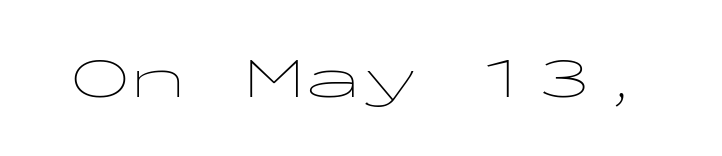
The image shows 58 px thin, wide sans-serif type, upright, monospaced; set normal letter spacing, not underlined; low stroke contrast and a medium x-height.
